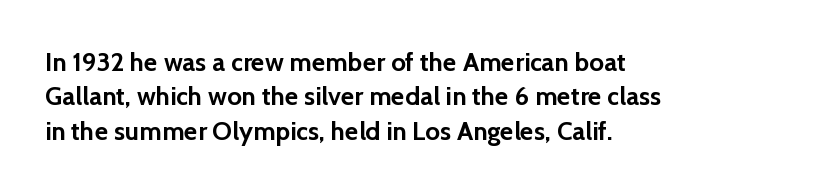
Words appear dense and cohesive because spacing is normal. Typeset ragged right — the left edge is the straight one. This sample keeps an unexceptional amount of space between lines. A clean baseline with only descenders dipping below it. Notice how thick the strokes are: this is what a full bold looks like. This is the regular roman posture of the typeface.
